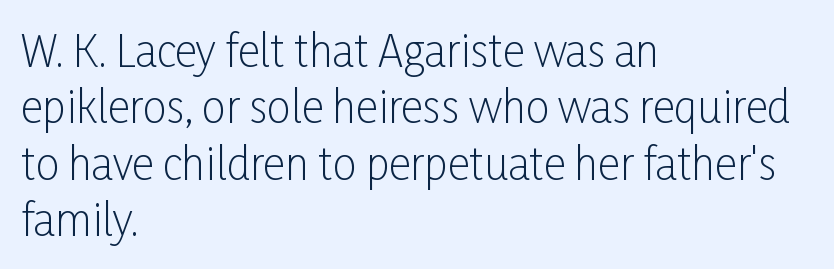
The image shows 43 px light, condensed sans-serif type, upright; set left-aligned, normal line spacing (1.31x), normal letter spacing, not underlined; low stroke contrast and a medium x-height.
